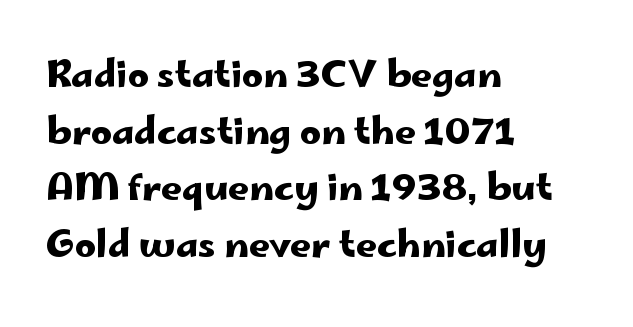
Where is the straight margin? On the left. Every character sits straight up, as roman type does. A typesetter would call this zero additional tracking. The type family on display is of the sans-serif kind. Do the characters align in a grid? No, the font is proportional. If you measured baseline to baseline, you'd find a middling distance.
